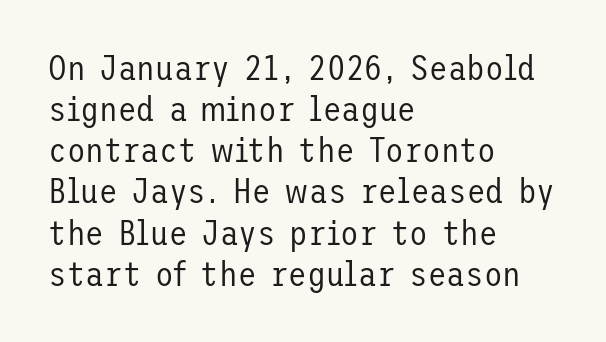
{"serif": "no", "italic": "no", "bold": "no", "weight": "regular", "width": "normal", "stroke_contrast": "low", "x_height": "medium", "underline": "no", "align": "left", "line_spacing_ratio": 1.21, "letter_spacing": "normal", "letter_spacing_em": 0.0, "glyph_px": 34}
